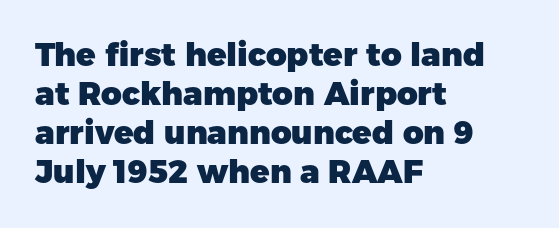
Here the designer chose a conventional face with non-uniform glyph widths. Tall strokes in this sample are plumb rather than angled. Underline: absent. Each letter's strokes conclude bluntly, with no projecting serifs. The horizontal fit of the characters is conventional and even. Set as a true bold cut, around the 700 mark.
